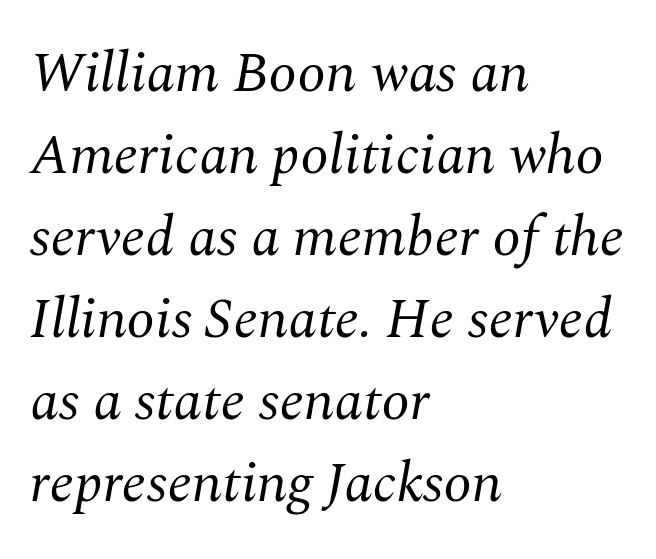
Varying glyph widths throughout — classic text-font behaviour. The vertical gap from one line to the next is medium. You can tell from the footed stems that serif type was used. Caption: face not bold, strokes unweighted. The specimen omits any rule beneath the text block's lines. Casual observation: everything's shoved over to the left.
